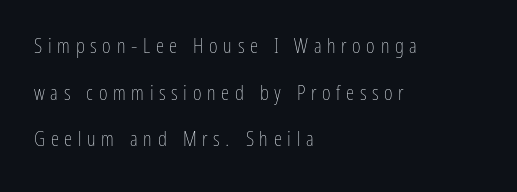
Quick note: underline off. The ragged edge is on the right, which tells us the setting is flush left. The face looks like a standard text weight, possibly lighter. Italic? Not at all — the glyphs are vertical. These lines stand farther apart than default settings would place them.
